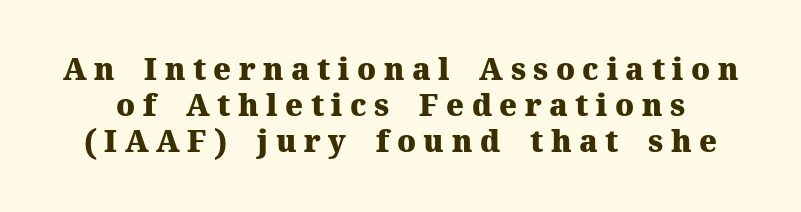
{"serif": "yes", "italic": "no", "bold": "yes", "weight": "heavy", "width": "normal", "stroke_contrast": "medium", "x_height": "medium", "monospaced": "no", "underline": "no", "line_spacing_ratio": 1.2, "letter_spacing": "wide", "letter_spacing_em": 0.25, "glyph_px": 30}
